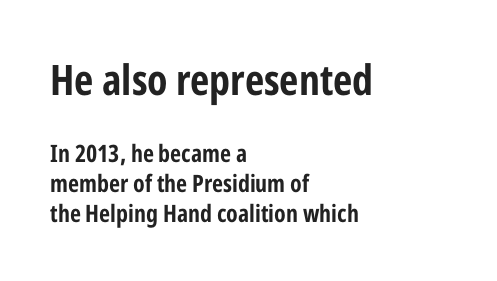
Q: Is the text bold? A: Yes.
Q: Is the text italic (slanted)? A: No, it is upright.
Q: Is the typeface a serif or a sans-serif typeface? A: Sans-serif.
Q: Is the text underlined? A: No.
Q: How is the paragraph aligned? A: Left-aligned.
Q: Is the spacing between letters normal or unusually wide? A: Normal.
Q: Is the spacing between lines tight, normal or loose? A: Normal.
Q: Which block of text is set in a larger size, the first (top) or the second (bottom)? A: The first (top) one.
Q: Width (condensed, normal, or wide)? A: Condensed.
Q: Stroke contrast? A: Low.
Q: x-height? A: Medium.
Q: Monospaced? A: No.
